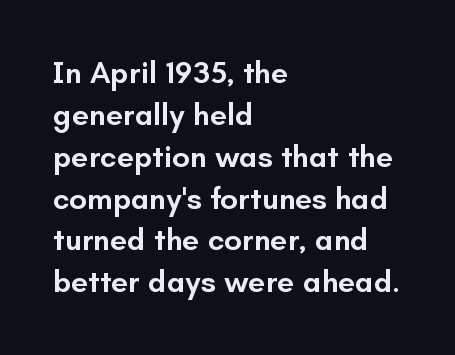
The image shows 31 px semibold sans-serif type, upright; set left-aligned, normal line spacing (1.35x), normal letter spacing, not underlined; low stroke contrast and a small x-height.
